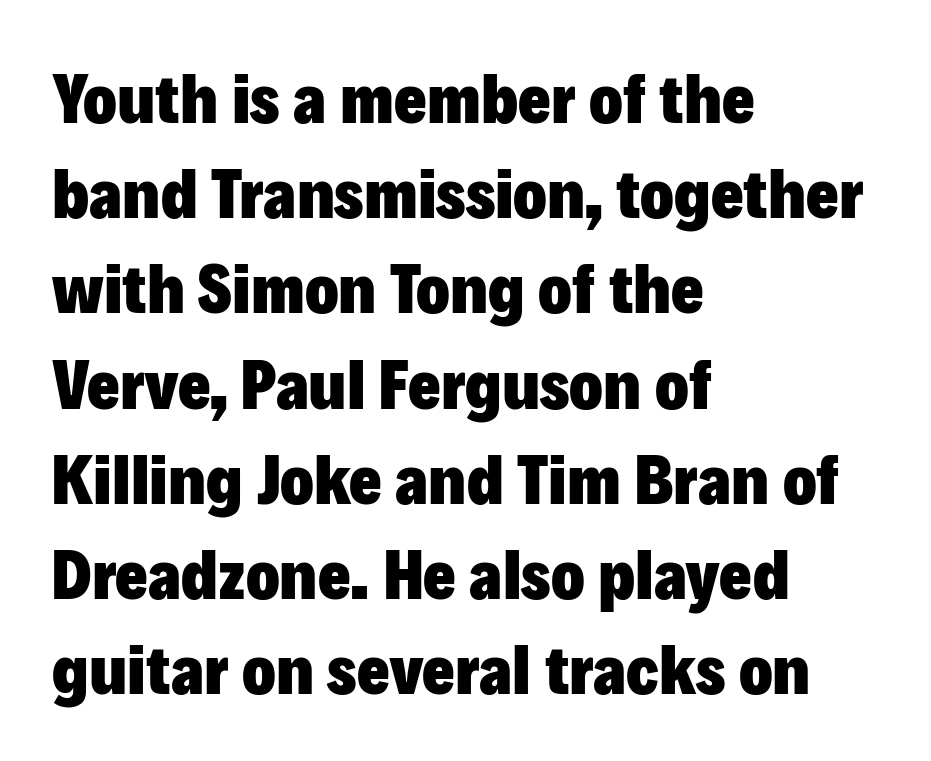
The image shows 70 px heavy sans-serif type, upright; set left-aligned, normal line spacing (1.36x), normal letter spacing, not underlined; low stroke contrast and a medium x-height.
